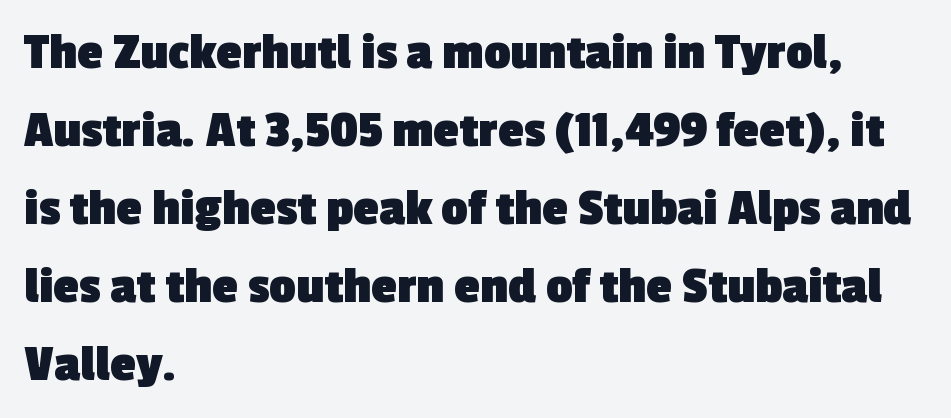
A typesetter would call this proportional, since set widths differ per character. Words appear dense and cohesive because spacing is normal. In terms of leading, this rendering sits right in the middle. The rendering shows plain stroke endings on the letterforms — a sans-serif design. I'd describe the lettering as bold — thick and assertive. These lines stack with their left ends in a neat column.
